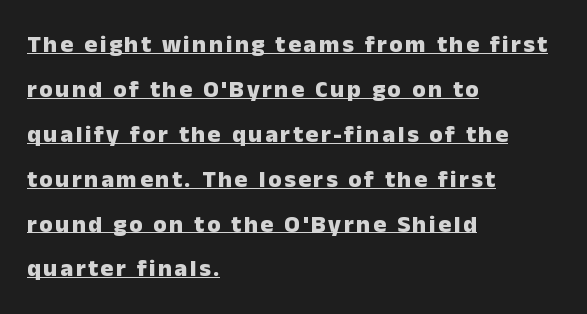
Line starts are locked; line ends wander. The typesetter has applied underlining to the passage shown. The passage shown is emphatically bold. Rendered with straight, roman letterforms.
